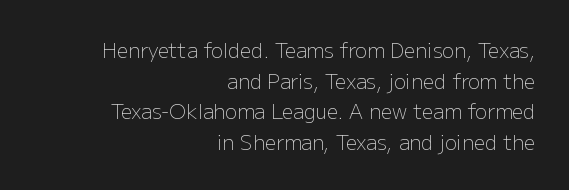
Q: Is the text bold? A: No.
Q: Is the text italic (slanted)? A: No, it is upright.
Q: Is the text underlined? A: No.
Q: How is the paragraph aligned? A: Right-aligned.
Q: Is the spacing between letters normal or unusually wide? A: Normal.
Q: Is the spacing between lines tight, normal or loose? A: Normal.
